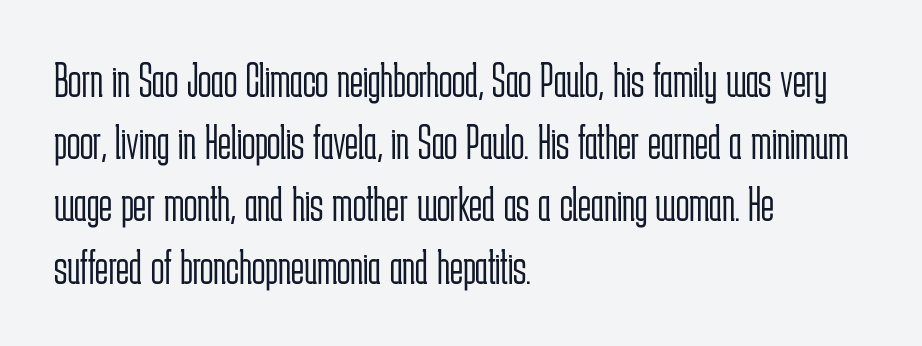
The image shows 49 px light, condensed sans-serif type, upright; set left-aligned, normal line spacing (1.27x), normal letter spacing, not underlined; low stroke contrast and a medium x-height.
